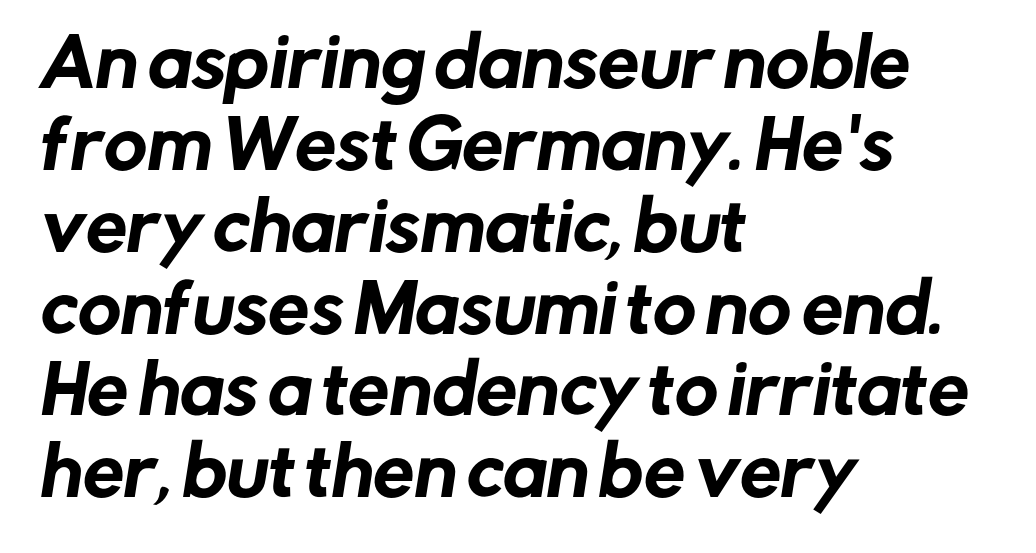
{"serif": "no", "width": "normal", "stroke_contrast": "low", "x_height": "medium", "monospaced": "no", "underline": "no", "align": "left", "line_spacing_ratio": 1.24, "letter_spacing": "normal", "letter_spacing_em": 0.0, "glyph_px": 66}
